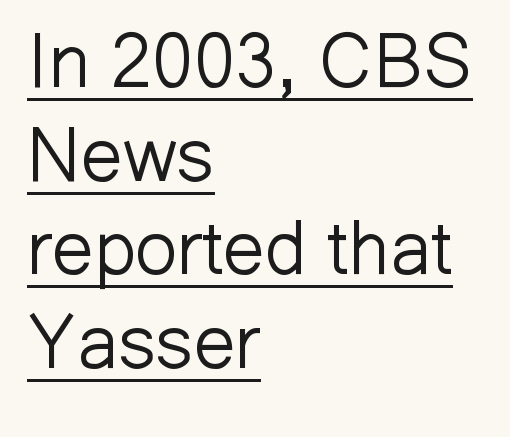
Q: Is the text bold? A: No.
Q: Is the text italic (slanted)? A: No, it is upright.
Q: Is the typeface a serif or a sans-serif typeface? A: Sans-serif.
Q: Is the text underlined? A: Yes.
Q: How is the paragraph aligned? A: Left-aligned.
Q: Is the spacing between letters normal or unusually wide? A: Normal.
Q: Is the spacing between lines tight, normal or loose? A: Normal.
Q: Width (condensed, normal, or wide)? A: Normal.
Q: Stroke contrast? A: Low.
Q: x-height? A: Medium.
Q: Monospaced? A: No.
